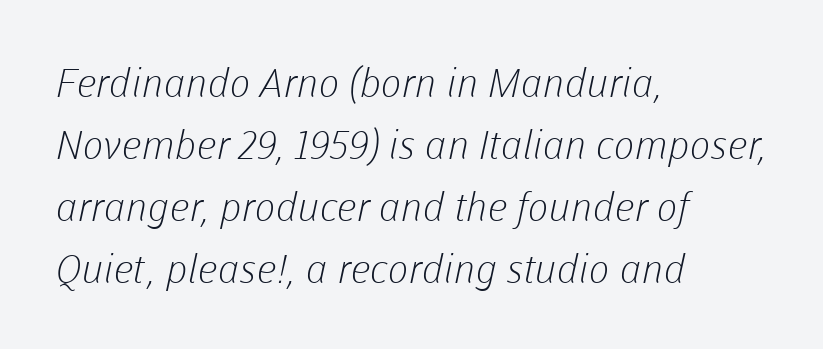
The lines are quadded left. Standard letterfit; no display-style spreading of the glyphs. The space directly below the letters is spotless. Here the designer chose a conventional face with non-uniform glyph widths. The vertical gap from one line to the next is medium. The letters carry no serifs — their stems end cleanly without finishing strokes.
